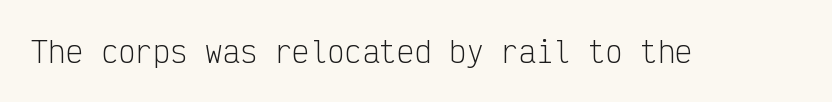
The letters look calm and open, with moderate or lighter stems. Is this a sans? Yes — the strokes have no serifs. Is this a fixed-width face? Yes — each glyph sits in an identical cell. Ordinary non-slanted type is in use. The baseline area is clear. This sample uses plain, unmodified letter spacing.
